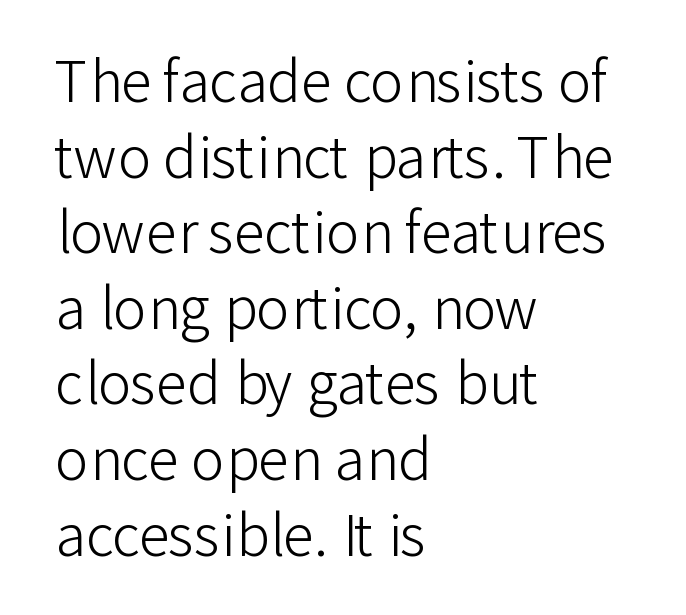
Q: Is the text bold? A: No.
Q: Is the text italic (slanted)? A: No, it is upright.
Q: Is the typeface a serif or a sans-serif typeface? A: Sans-serif.
Q: Is the text underlined? A: No.
Q: How is the paragraph aligned? A: Left-aligned.
Q: Is the spacing between letters normal or unusually wide? A: Normal.
Q: Is the spacing between lines tight, normal or loose? A: Normal.
Q: Width (condensed, normal, or wide)? A: Normal.
Q: Stroke contrast? A: Low.
Q: x-height? A: Medium.
Q: Monospaced? A: No.
